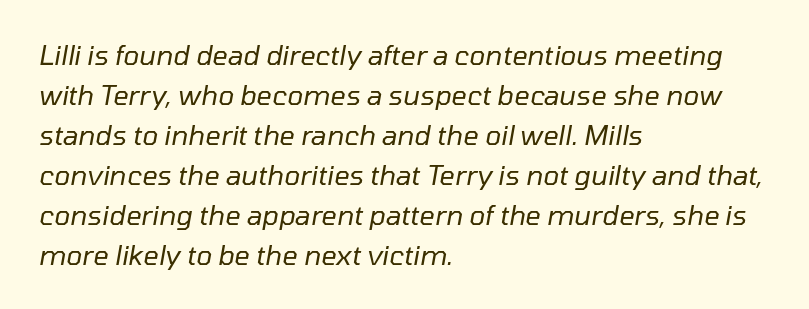
Q: Is the text bold? A: No.
Q: Is the text italic (slanted)? A: Yes, it leans right by about 10 degrees.
Q: Is the text underlined? A: No.
Q: How is the paragraph aligned? A: Left-aligned.
Q: Is the spacing between letters normal or unusually wide? A: Normal.
Q: Is the spacing between lines tight, normal or loose? A: Normal.
